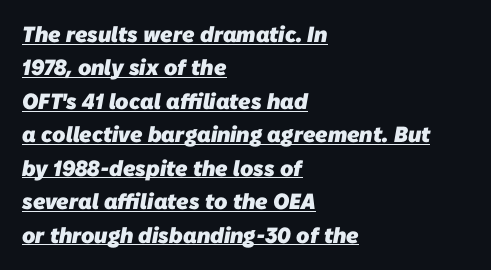
The image shows 22 px bold type; set left-aligned, normal line spacing (1.52x), normal letter spacing, underlined.
